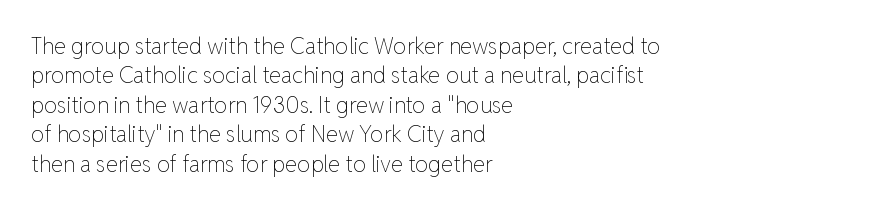
{"italic": "no", "bold": "no", "underline": "no", "align": "left", "line_spacing": "normal", "line_spacing_ratio": 1.34, "letter_spacing": "normal", "letter_spacing_em": 0.0, "glyph_px": 22}
